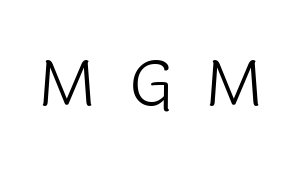
{"serif": "no", "italic": "no", "bold": "no", "weight": "light", "width": "normal", "x_height": "medium", "monospaced": "no", "underline": "no", "letter_spacing": "wide", "letter_spacing_em": 0.5, "glyph_px": 63}
